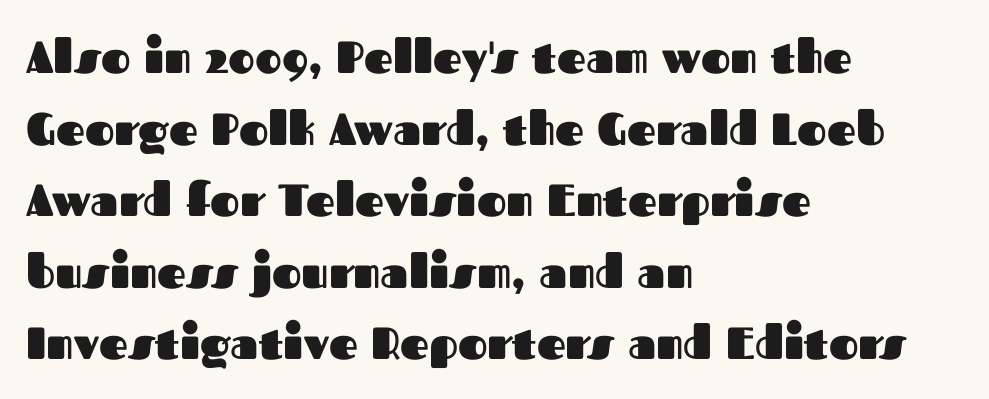
{"serif": "no", "italic": "no", "bold": "yes", "weight": "heavy", "width": "normal", "stroke_contrast": "medium", "x_height": "medium", "monospaced": "no", "underline": "no", "align": "left", "line_spacing": "normal", "line_spacing_ratio": 1.59, "letter_spacing": "normal", "letter_spacing_em": 0.0, "glyph_px": 45}
